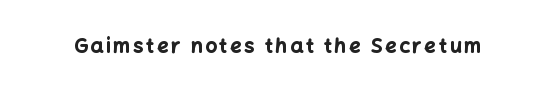
The image shows 20 px bold type, upright; set not underlined.
